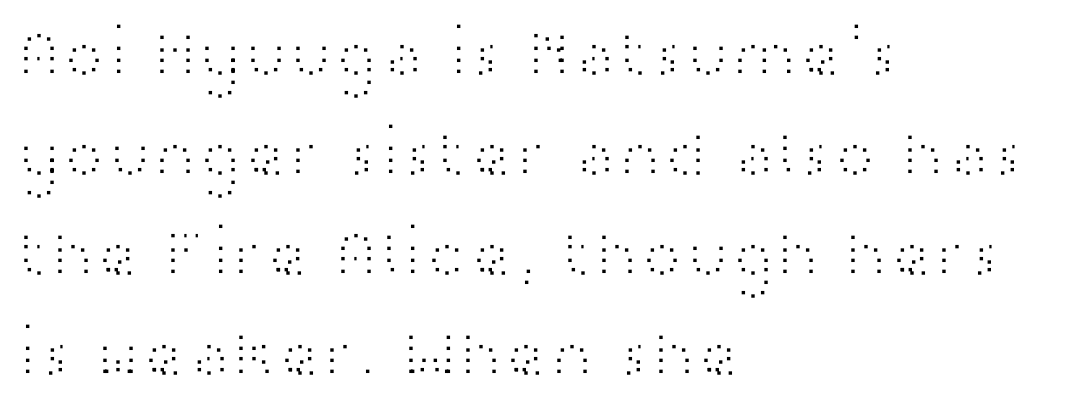
This sample has the flowing, uneven cadence of proportional lettering. Regarding leading, the lines here are spaced in the standard way. These lines were composed using upright roman letters. This is sans-serif lettering, the kind often seen on screens and signage. Horizontally, the lines are justified to the leading edge only.
